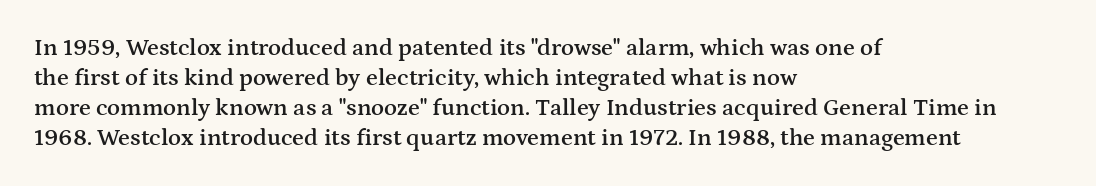
Unmarked baselines from the first word to the last. The leading is moderate, giving the passage an even texture. A bit beefed up — I'd call it semibold rather than bold. Horizontal alignment here is leftward, the default for most running prose. Style check: upright. Honestly, the letter spacing is just normal — you wouldn't notice it.
